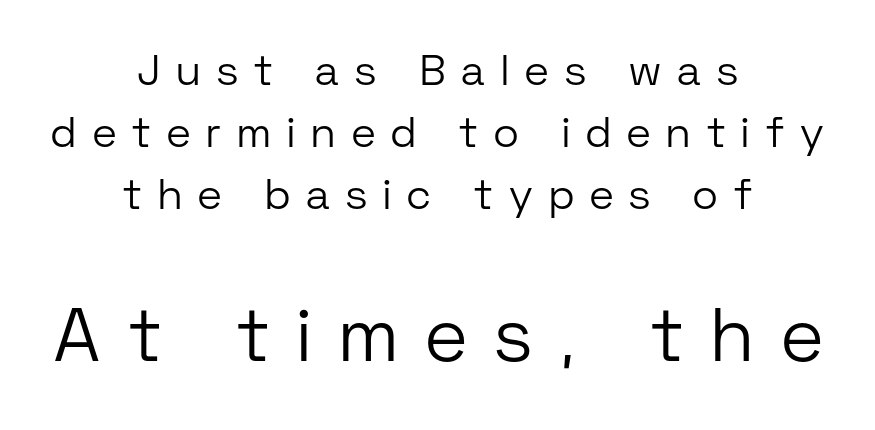
Leading: standard. Vertical stems look standard width or narrower in stroke. The emphasis by scale lands on block number two, below. Casual observation: everything's sitting right in the middle. A clean baseline with only descenders dipping below it.
